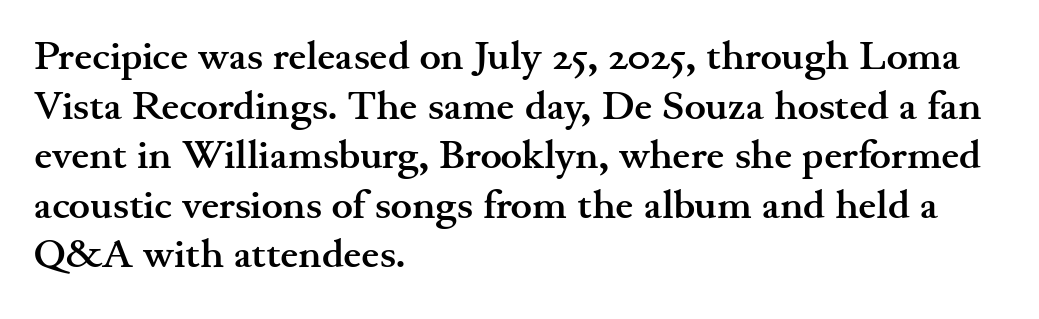
{"serif": "yes", "italic": "no", "bold": "yes", "weight": "semibold", "width": "wide", "stroke_contrast": "medium", "x_height": "small", "monospaced": "no", "underline": "no", "align": "left", "line_spacing_ratio": 1.24, "letter_spacing": "normal", "letter_spacing_em": 0.0, "glyph_px": 40}
